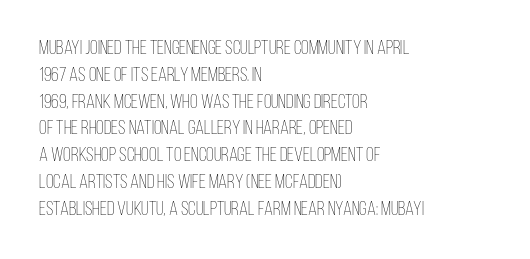
Unlike italic type, these characters show no tilt at all. Honestly, there is no underline to notice here at all. The ragged edge is on the right, which tells us the setting is flush left. Tracking here is standard; glyphs follow each other at the usual distance.
